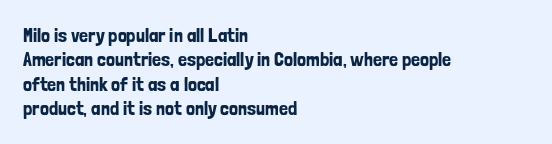
{"italic": "no", "underline": "no", "align": "left", "line_spacing_ratio": 1.22, "letter_spacing": "normal", "letter_spacing_em": 0.0, "glyph_px": 20}
